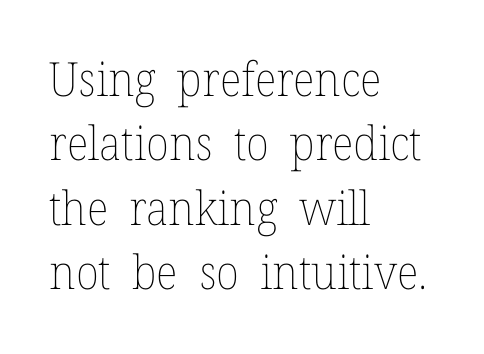
Q: Is the text bold? A: No.
Q: Is the text italic (slanted)? A: No, it is upright.
Q: Is the text underlined? A: No.
Q: How is the paragraph aligned? A: Left-aligned.
Q: Is the spacing between letters normal or unusually wide? A: Normal.
Q: Is the spacing between lines tight, normal or loose? A: Normal.
Q: Width (condensed, normal, or wide)? A: Normal.
Q: Stroke contrast? A: Low.
Q: x-height? A: Medium.
Q: Monospaced? A: No.
